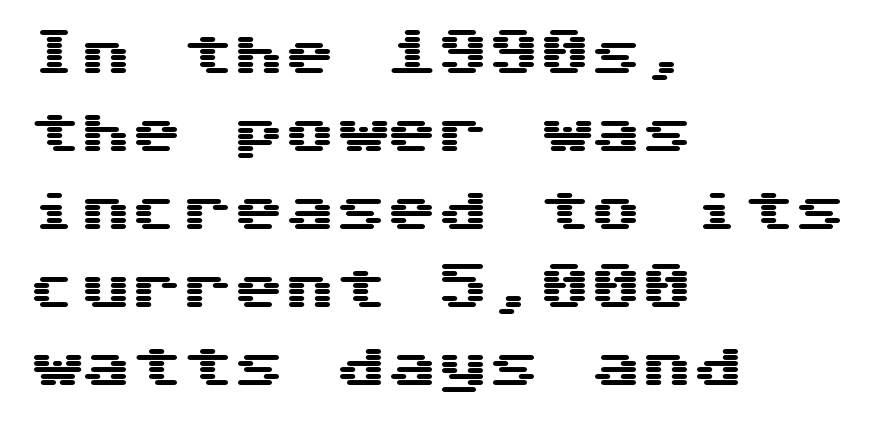
{"serif": "no", "italic": "no", "width": "wide", "stroke_contrast": "medium", "x_height": "medium", "monospaced": "yes", "underline": "no", "align": "left", "line_spacing": "normal", "line_spacing_ratio": 1.53, "letter_spacing": "normal", "letter_spacing_em": 0.0, "glyph_px": 51}
